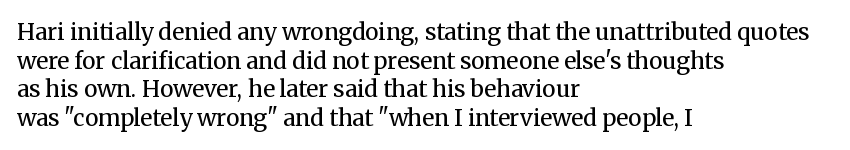
The image shows 23 px text type, upright; set left-aligned, line spacing 1.24x, normal letter spacing, not underlined.
